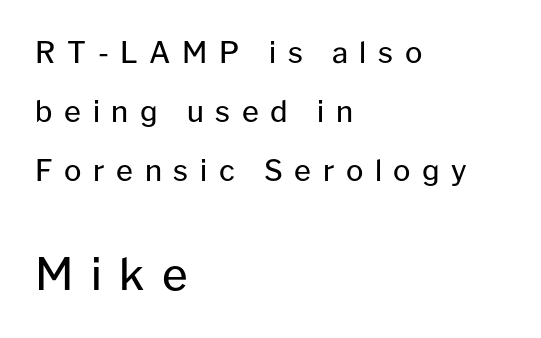
Notice the wide empty band between every row — that's loose leading. Think of a printed novel: that variable character pitch is what you see here. Glance below the letters and you will spot only blank space. Nope, no serifs anywhere on these letters. Visually the block forms a straight wall on the left and a jagged coastline on the right.
